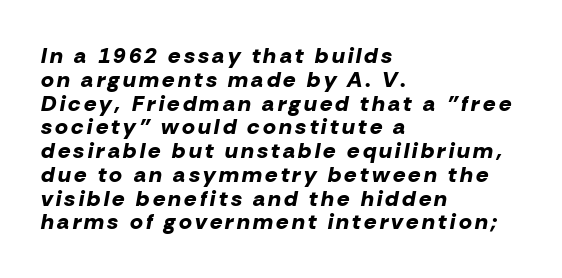
The image shows 22 px bold type, italic (leaning right); set left-aligned, tight line spacing (1.08x), not underlined.
